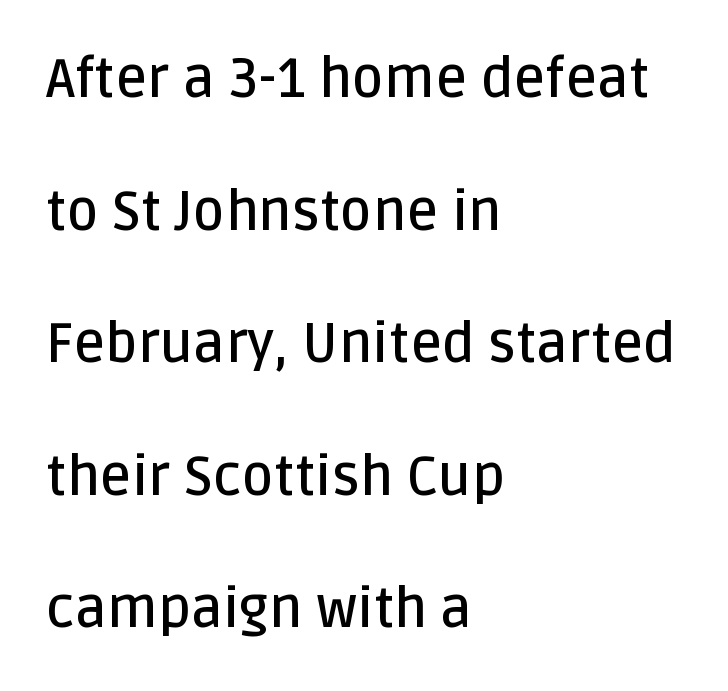
{"serif": "no", "italic": "no", "bold": "semi", "weight": "semibold", "width": "normal", "stroke_contrast": "low", "x_height": "large", "monospaced": "no", "underline": "no", "align": "left", "line_spacing": "loose", "line_spacing_ratio": 2.41, "letter_spacing": "normal", "letter_spacing_em": 0.0, "glyph_px": 55}
